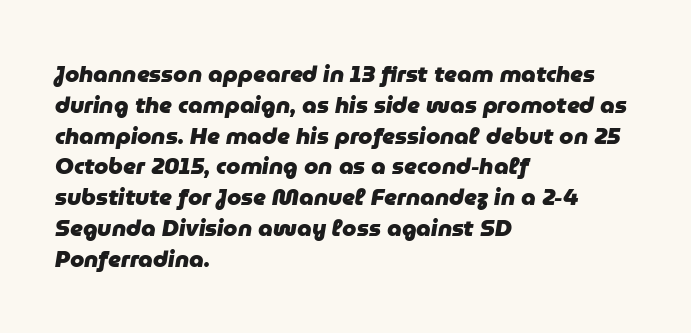
The strip under each line holds only bare page. Successive baselines arrive at the customary interval. The glyphs have the mass of a bold cut. The type is set solid horizontally, with unmodified tracking. Rendered with sloped, italic letterforms.
